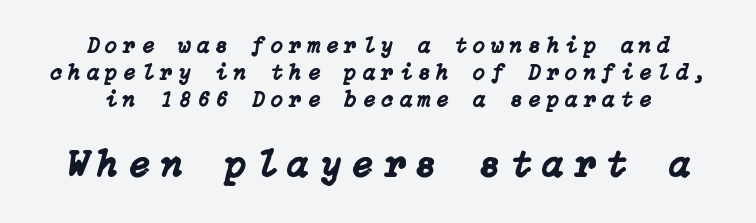
Q: Is the text italic (slanted)? A: Yes, it leans right by about 15 degrees.
Q: Is the text underlined? A: No.
Q: Is the spacing between letters normal or unusually wide? A: Unusually wide.
Q: Which block of text is set in a larger size, the first (top) or the second (bottom)? A: The second (bottom) one.
Q: Width (condensed, normal, or wide)? A: Normal.
Q: Stroke contrast? A: Low.
Q: x-height? A: Medium.
